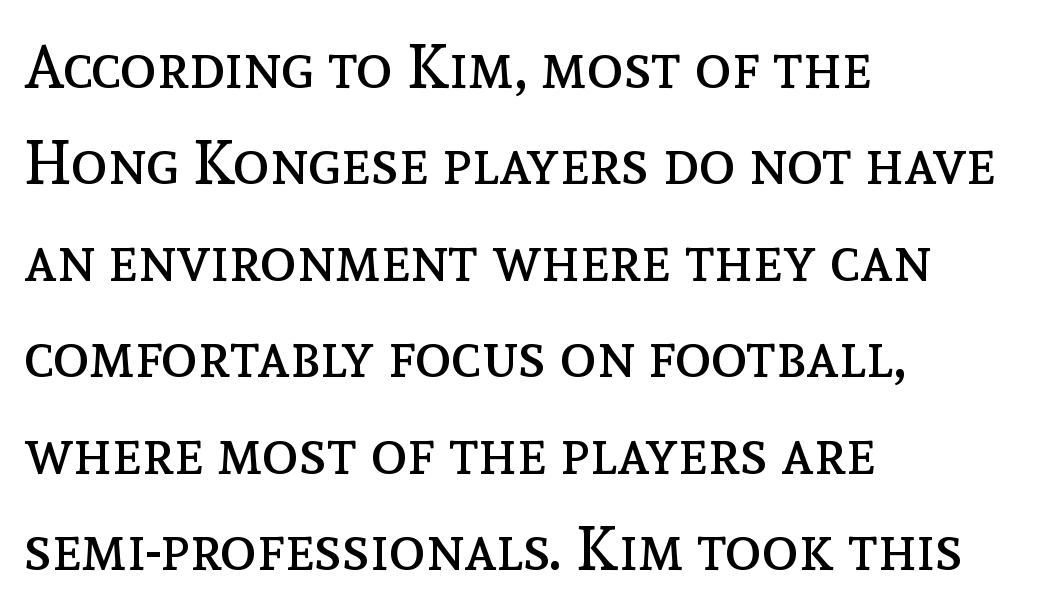
{"italic": "no", "bold": "no", "weight": "regular", "width": "normal", "x_height": "medium", "monospaced": "no", "underline": "no", "align": "left", "line_spacing": "normal", "line_spacing_ratio": 1.58, "letter_spacing": "normal", "letter_spacing_em": 0.0, "glyph_px": 61}
